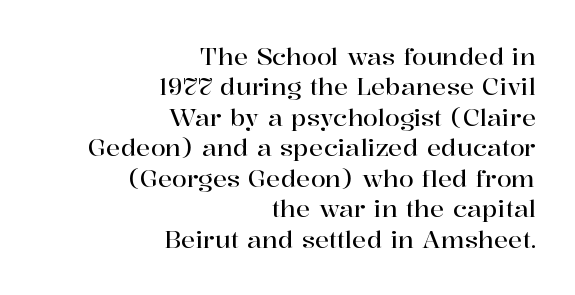
The image shows 24 px text type, upright; set right-aligned, normal line spacing (1.27x), normal letter spacing, not underlined.
